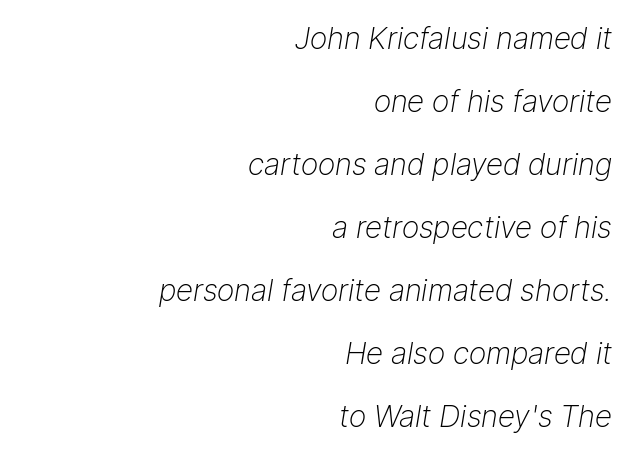
Q: Is the text bold? A: No.
Q: Is the text italic (slanted)? A: Yes, it leans right by about 9 degrees.
Q: Is the text underlined? A: No.
Q: How is the paragraph aligned? A: Right-aligned.
Q: Is the spacing between letters normal or unusually wide? A: Normal.
Q: Is the spacing between lines tight, normal or loose? A: Loose.
Q: Width (condensed, normal, or wide)? A: Normal.
Q: Stroke contrast? A: Low.
Q: x-height? A: Medium.
Q: Monospaced? A: No.
